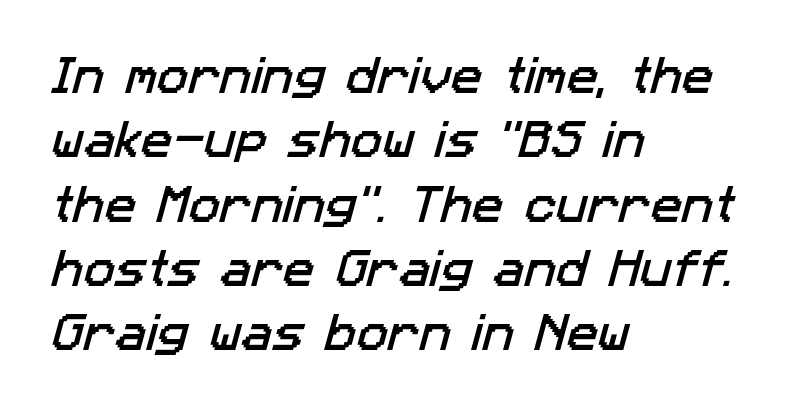
The image shows 42 px sans-serif type; set left-aligned, normal line spacing (1.53x), normal letter spacing, not underlined; low stroke contrast and a medium x-height.
